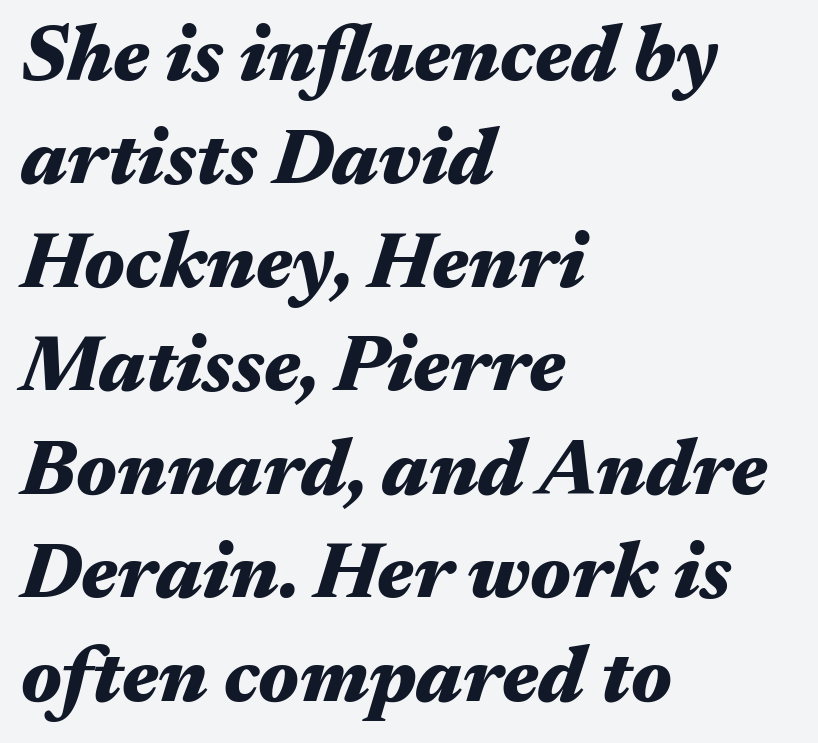
Q: Is the text bold? A: Yes.
Q: Is the text italic (slanted)? A: Yes, it leans right by about 17 degrees.
Q: Is the text underlined? A: No.
Q: How is the paragraph aligned? A: Left-aligned.
Q: Is the spacing between letters normal or unusually wide? A: Normal.
Q: Is the spacing between lines tight, normal or loose? A: Normal.
Q: Width (condensed, normal, or wide)? A: Wide.
Q: Stroke contrast? A: Medium.
Q: x-height? A: Medium.
Q: Monospaced? A: No.
